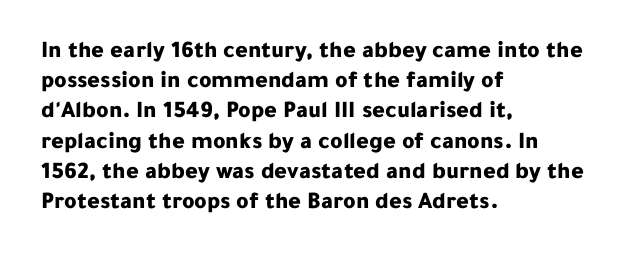
{"italic": "no", "bold": "yes", "underline": "no", "align": "left", "line_spacing": "normal", "line_spacing_ratio": 1.26, "letter_spacing": "normal", "letter_spacing_em": 0.0, "glyph_px": 24}
